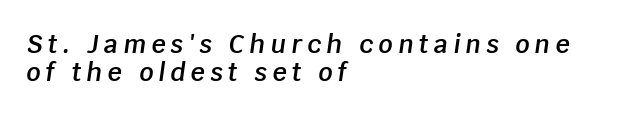
The image shows 25 px text type, italic (leaning right); set left-aligned, tight line spacing (1.14x), unusually wide letter spacing (+0.21 em), not underlined.
